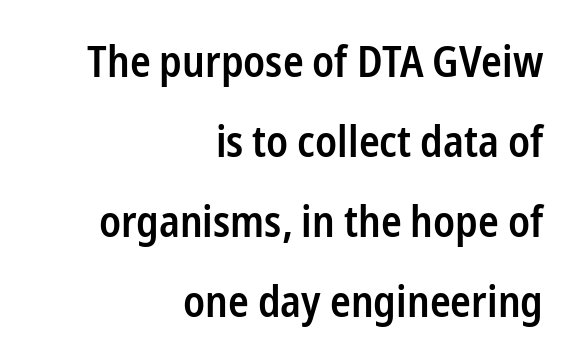
The image shows 43 px semibold, condensed sans-serif type, upright; set right-aligned, line spacing 1.86x, normal letter spacing, not underlined; low stroke contrast and a medium x-height.
